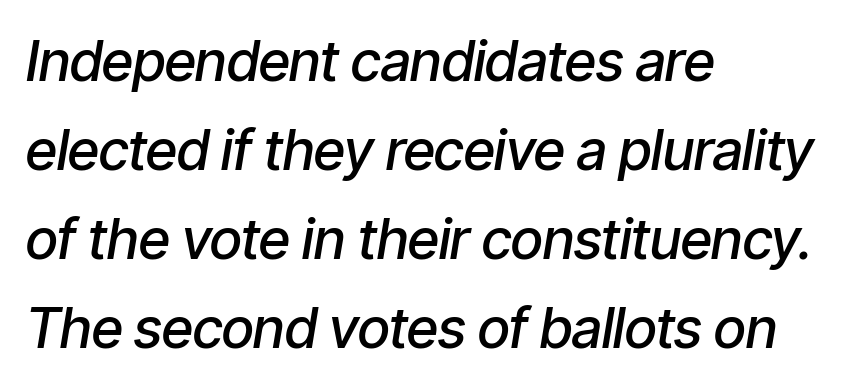
{"italic": "yes", "lean": "right", "slant_degrees": 9, "bold": "semi", "weight": "semibold", "width": "condensed", "stroke_contrast": "low", "x_height": "medium", "monospaced": "no", "underline": "no", "align": "left", "line_spacing": "normal", "line_spacing_ratio": 1.59, "letter_spacing": "normal", "letter_spacing_em": 0.0, "glyph_px": 56}
